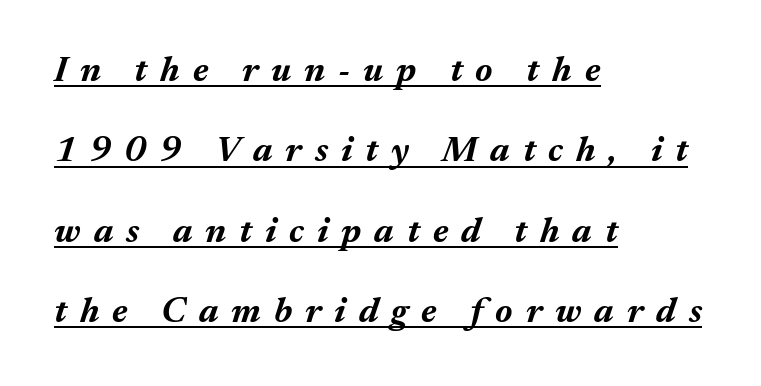
{"italic": "yes", "lean": "right", "slant_degrees": 17, "bold": "yes", "weight": "bold", "width": "normal", "stroke_contrast": "medium", "x_height": "medium", "monospaced": "no", "underline": "yes", "align": "left", "line_spacing": "loose", "line_spacing_ratio": 2.23, "letter_spacing": "wide", "letter_spacing_em": 0.36, "glyph_px": 36}
